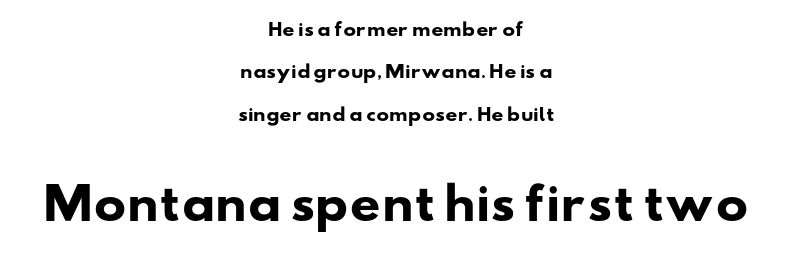
Q: Is the text bold? A: Yes.
Q: Is the typeface a serif or a sans-serif typeface? A: Sans-serif.
Q: Is the text underlined? A: No.
Q: How is the paragraph aligned? A: Centered.
Q: Is the spacing between letters normal or unusually wide? A: Normal.
Q: Is the spacing between lines tight, normal or loose? A: Loose.
Q: Which block of text is set in a larger size, the first (top) or the second (bottom)? A: The second (bottom) one.
Q: Width (condensed, normal, or wide)? A: Wide.
Q: Stroke contrast? A: Low.
Q: x-height? A: Small.
Q: Monospaced? A: No.
